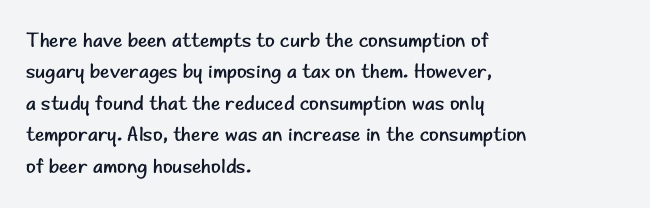
{"italic": "no", "bold": "no", "underline": "no", "align": "left", "line_spacing": "normal", "line_spacing_ratio": 1.57, "letter_spacing": "normal", "letter_spacing_em": 0.0, "glyph_px": 20}
